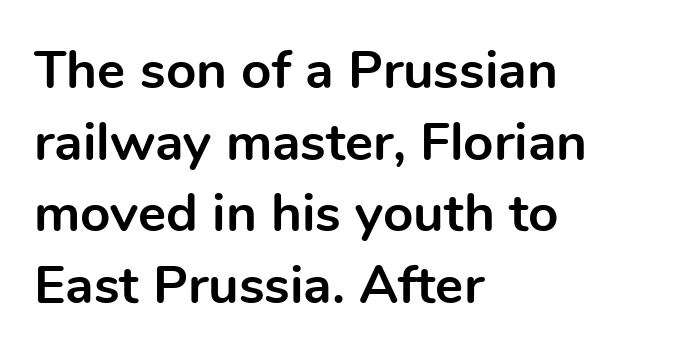
Examine the stroke ends and you'll find no serifs. The rag falls on the right side of this text block. Evenly set lines give the paragraph a standard silhouette. Students, this is bold: see how much ink each stroke carries.
